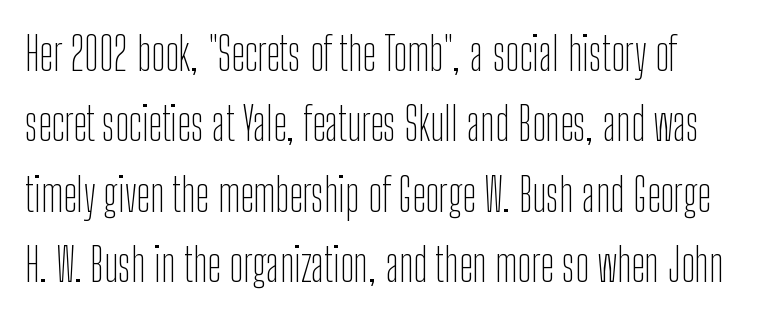
Q: Is the text bold? A: No.
Q: Is the text italic (slanted)? A: No, it is upright.
Q: Is the typeface a serif or a sans-serif typeface? A: Sans-serif.
Q: Is the text underlined? A: No.
Q: Is the spacing between letters normal or unusually wide? A: Normal.
Q: Is the spacing between lines tight, normal or loose? A: Normal.
Q: Width (condensed, normal, or wide)? A: Condensed.
Q: Stroke contrast? A: Low.
Q: x-height? A: Medium.
Q: Monospaced? A: No.
